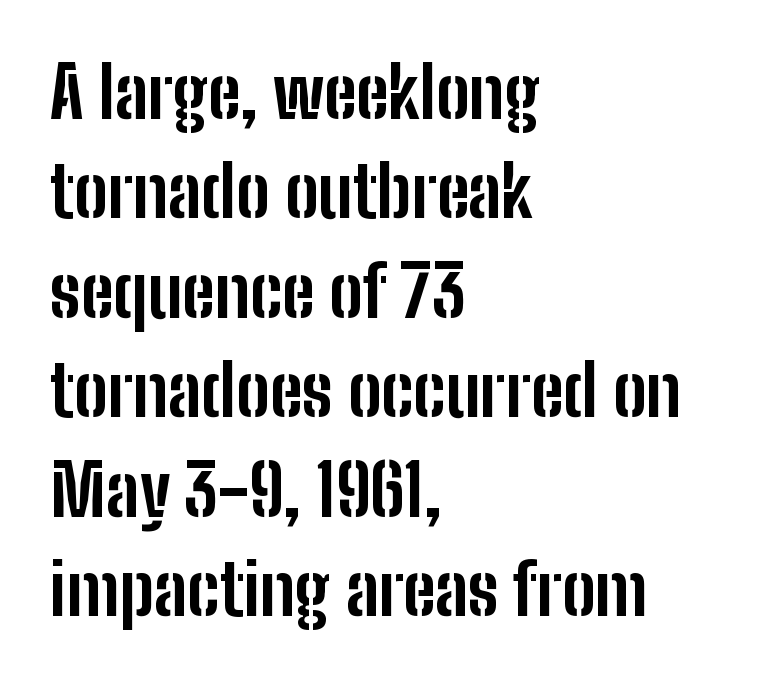
Tracking value appears to be zero — textbook default spacing. These lines are rendered in a variable-pitch font. Regarding leading, the lines here are spaced in the standard way. Anything drawn beneath the words? Only blank space. The glyphs in this specimen are sans serif. In terms of weight, the rendering is a true, heavy bold.
